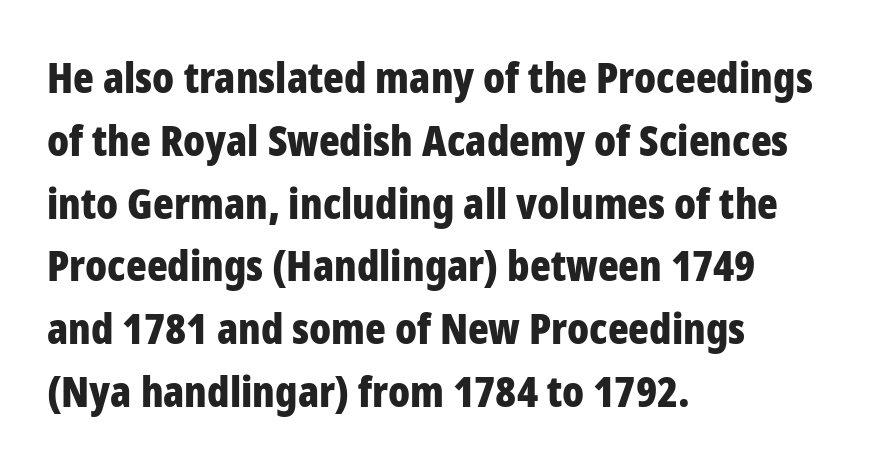
Q: Is the text bold? A: Yes.
Q: Is the text italic (slanted)? A: No, it is upright.
Q: Is the typeface a serif or a sans-serif typeface? A: Sans-serif.
Q: Is the text underlined? A: No.
Q: How is the paragraph aligned? A: Left-aligned.
Q: Is the spacing between letters normal or unusually wide? A: Normal.
Q: Is the spacing between lines tight, normal or loose? A: Normal.
Q: Width (condensed, normal, or wide)? A: Condensed.
Q: Stroke contrast? A: Low.
Q: x-height? A: Medium.
Q: Monospaced? A: No.
